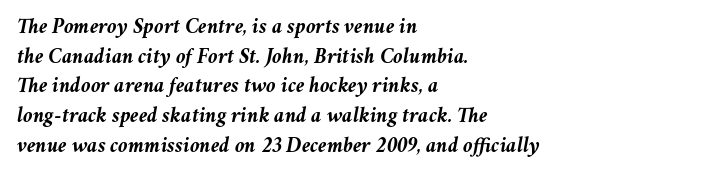
The image shows 22 px bold type, italic (leaning right); set left-aligned, normal line spacing (1.35x), normal letter spacing, not underlined.
